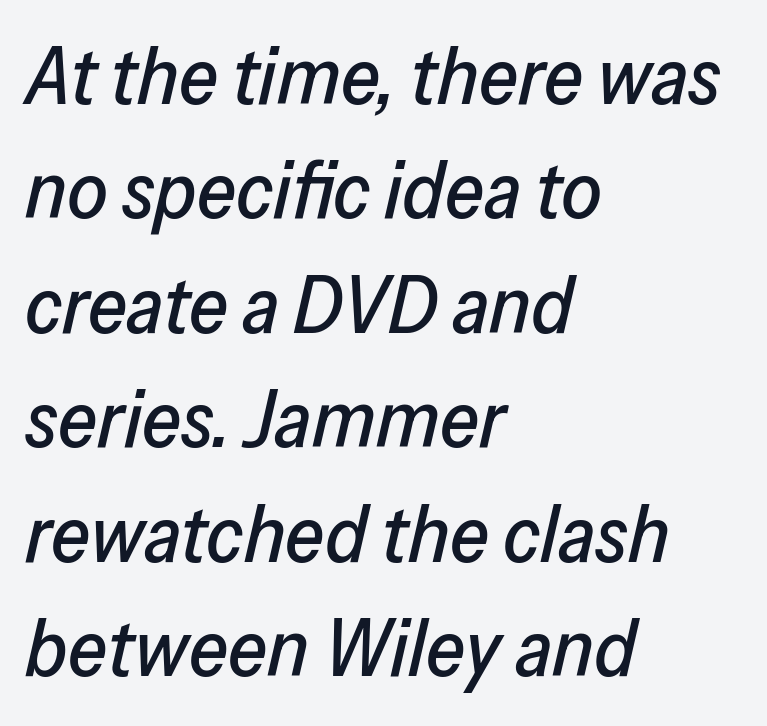
{"italic": "yes", "lean": "right", "slant_degrees": 13, "width": "normal", "stroke_contrast": "low", "x_height": "medium", "monospaced": "no", "underline": "no", "align": "left", "line_spacing": "normal", "line_spacing_ratio": 1.43, "letter_spacing": "normal", "letter_spacing_em": 0.0, "glyph_px": 80}
